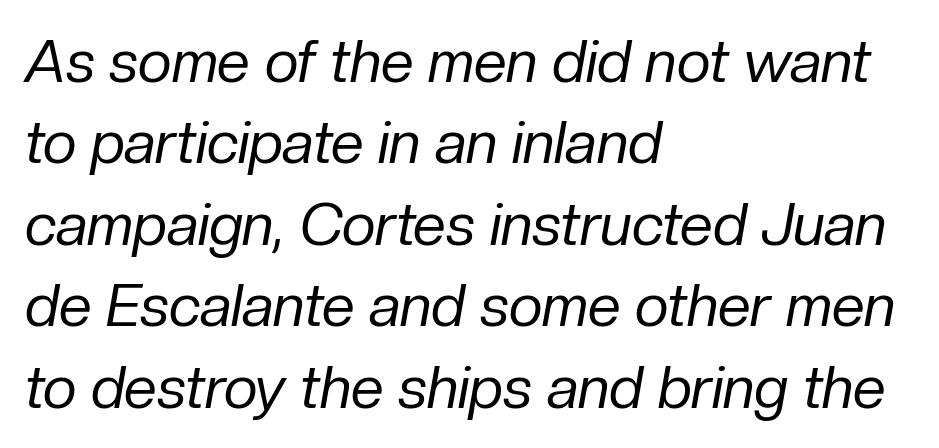
Q: Is the text bold? A: No.
Q: Is the text italic (slanted)? A: Yes, it leans right by about 10 degrees.
Q: Is the text underlined? A: No.
Q: How is the paragraph aligned? A: Left-aligned.
Q: Is the spacing between letters normal or unusually wide? A: Normal.
Q: Is the spacing between lines tight, normal or loose? A: Normal.
Q: Width (condensed, normal, or wide)? A: Normal.
Q: Stroke contrast? A: Low.
Q: x-height? A: Medium.
Q: Monospaced? A: No.
